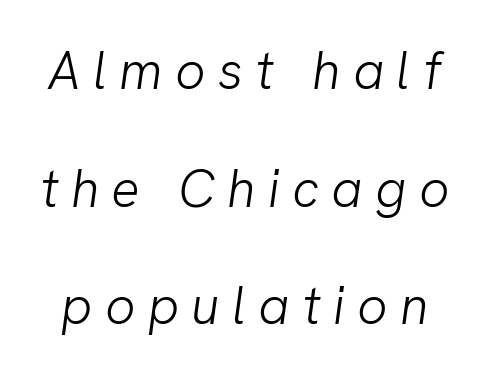
If you measured baseline to baseline, you'd find a long distance. A quiet, ordinary-to-light weight characterises the typeface. Unmarked baselines from the first word to the last. Substantial extra tracking has been applied to these lines. To sum up the face: it is a sans, with no serifs. These lines are rendered in a variable-pitch font.
